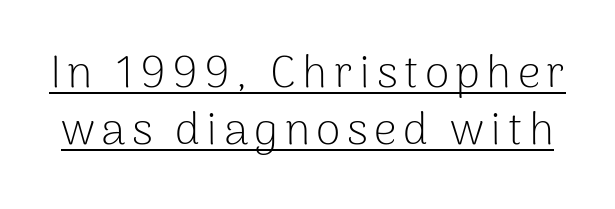
Q: Is the text bold? A: No.
Q: Is the text italic (slanted)? A: No, it is upright.
Q: Is the typeface a serif or a sans-serif typeface? A: Sans-serif.
Q: Is the text underlined? A: Yes.
Q: Is the spacing between lines tight, normal or loose? A: Normal.
Q: Width (condensed, normal, or wide)? A: Normal.
Q: Stroke contrast? A: Low.
Q: x-height? A: Medium.
Q: Monospaced? A: No.
